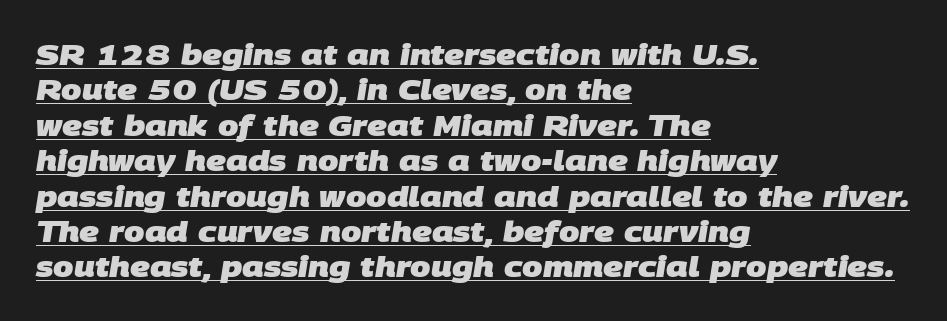
Here the designer chose a conventional face with non-uniform glyph widths. The type is set solid horizontally, with unmodified tracking. The face used here has the dense, thick strokes of a bold. Observe the absence of serifs on each vertical stroke in this sample. The words here are underlined. This rendering uses left alignment, leaving the right contour irregular.
